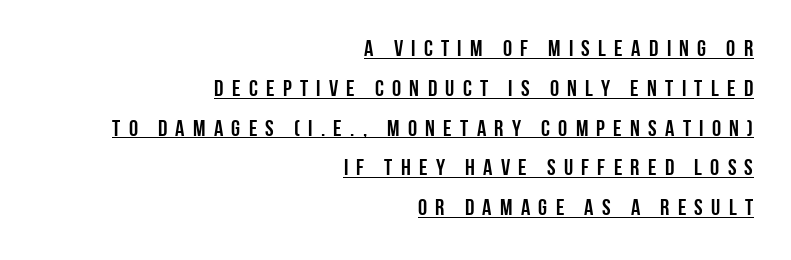
{"italic": "no", "underline": "yes", "align": "right", "line_spacing_ratio": 1.73, "letter_spacing": "wide", "letter_spacing_em": 0.36, "glyph_px": 23}
